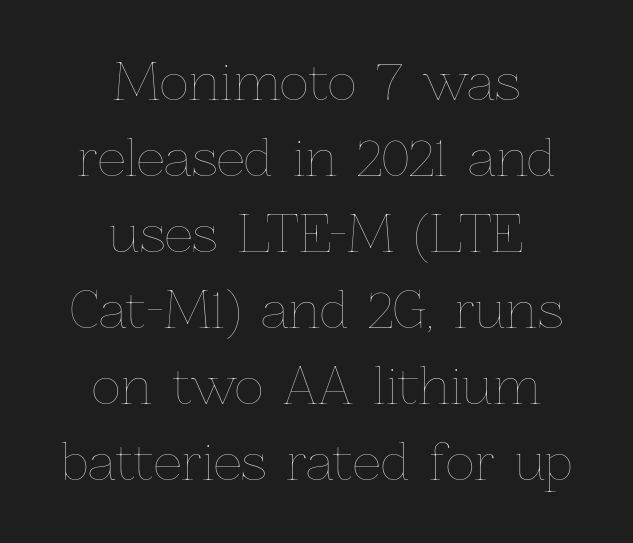
Stems here are at most as thick as an everyday book face. Spacing between characters is what you'd get straight out of the box. Leftover space on each line is divided equally before and after the words. Descender tails drop into unmarked territory. Quick note: interline space is typical.
